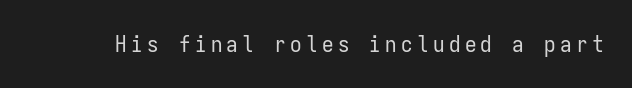
The image shows 23 px text type, upright; set not underlined.
